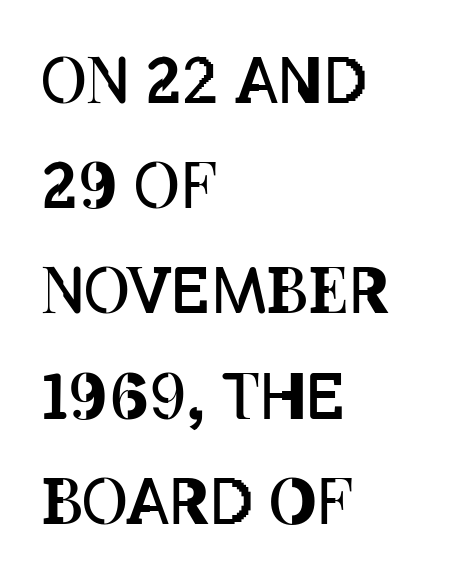
The image shows 63 px regular-weight, condensed type, upright; set left-aligned, normal line spacing (1.67x), normal letter spacing, not underlined; low stroke contrast and a large x-height.
